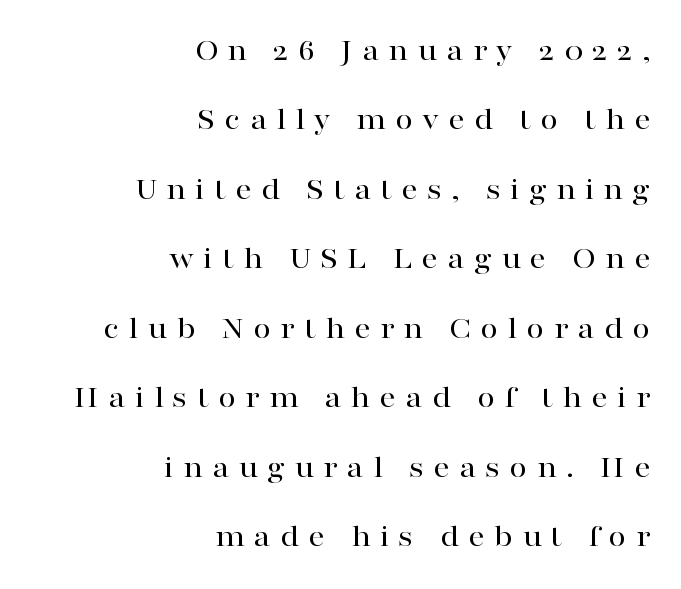
{"serif": "yes", "italic": "no", "width": "wide", "stroke_contrast": "high", "x_height": "medium", "monospaced": "no", "underline": "no", "align": "right", "line_spacing": "loose", "line_spacing_ratio": 2.17, "letter_spacing": "wide", "letter_spacing_em": 0.29, "glyph_px": 32}
